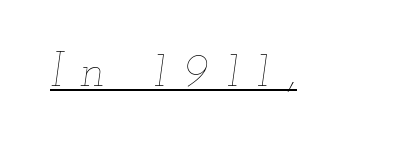
This sample uses an oblique cut, with every glyph tilted off the vertical. Tracking here is generous; glyphs stand well apart from one another. These lines are rendered in a variable-pitch font. This sample carries an underscore along the baseline area.
